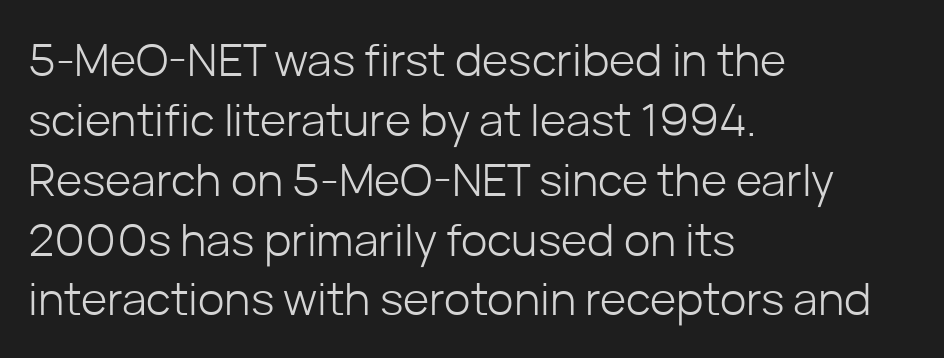
{"serif": "no", "italic": "no", "bold": "no", "weight": "light", "width": "normal", "stroke_contrast": "low", "x_height": "medium", "monospaced": "no", "underline": "no", "align": "left", "line_spacing": "normal", "line_spacing_ratio": 1.33, "letter_spacing": "normal", "letter_spacing_em": 0.0, "glyph_px": 45}
